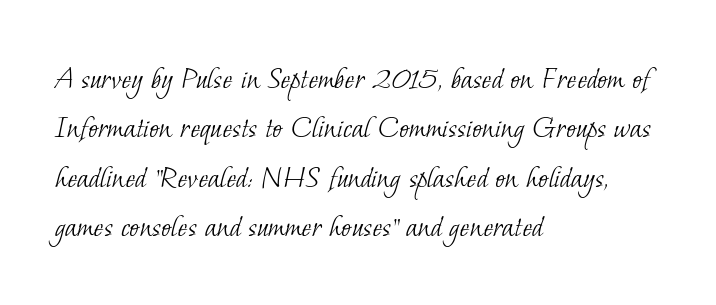
{"serif": "yes", "bold": "no", "weight": "light", "width": "normal", "stroke_contrast": "low", "x_height": "small", "monospaced": "no", "underline": "no", "align": "left", "line_spacing": "normal", "line_spacing_ratio": 1.5, "letter_spacing": "normal", "letter_spacing_em": 0.0, "glyph_px": 33}
